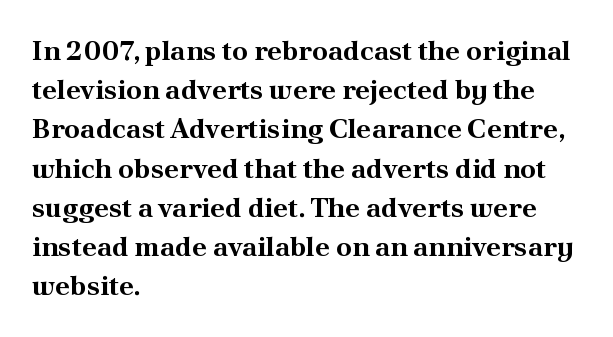
Q: Is the text bold? A: Yes.
Q: Is the text italic (slanted)? A: No, it is upright.
Q: Is the typeface a serif or a sans-serif typeface? A: Serif.
Q: Is the text underlined? A: No.
Q: How is the paragraph aligned? A: Left-aligned.
Q: Is the spacing between letters normal or unusually wide? A: Normal.
Q: Is the spacing between lines tight, normal or loose? A: Normal.
Q: Width (condensed, normal, or wide)? A: Normal.
Q: Stroke contrast? A: Medium.
Q: x-height? A: Small.
Q: Monospaced? A: No.
